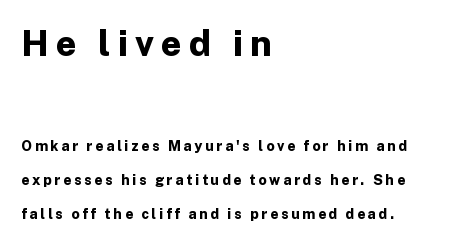
Does the lettering tilt? It doesn't — this is upright. Check where the strokes stop: nothing finishes them off — pure sans. The first block has been scaled up relative to the second. Letter spacing: wide. Layout note: lines flush left.
